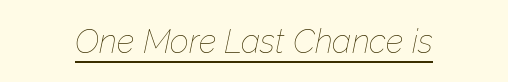
Q: Is the text bold? A: No.
Q: Is the text italic (slanted)? A: Yes, it leans right by about 12 degrees.
Q: Is the text underlined? A: Yes.
Q: Is the spacing between letters normal or unusually wide? A: Normal.
Q: Width (condensed, normal, or wide)? A: Normal.
Q: Stroke contrast? A: Low.
Q: x-height? A: Medium.
Q: Monospaced? A: No.
